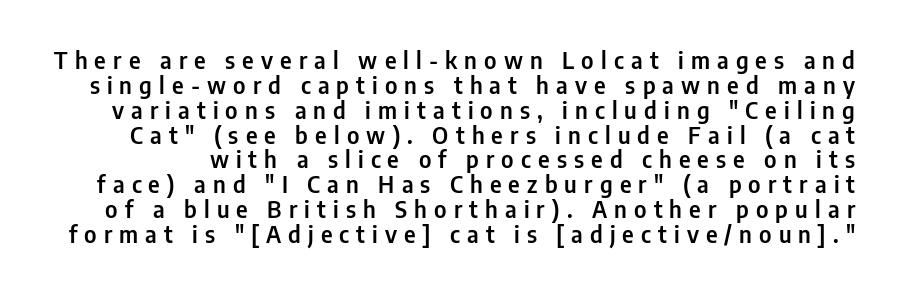
The image shows 23 px text type, upright; set tight line spacing (1.08x), unusually wide letter spacing (+0.31 em), not underlined.
